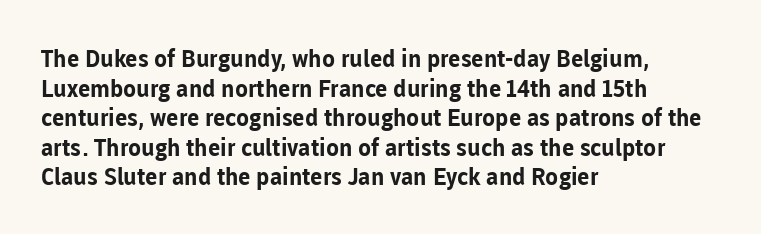
The image shows 24 px bold type, upright; set left-aligned, line spacing 1.23x, normal letter spacing, not underlined.
